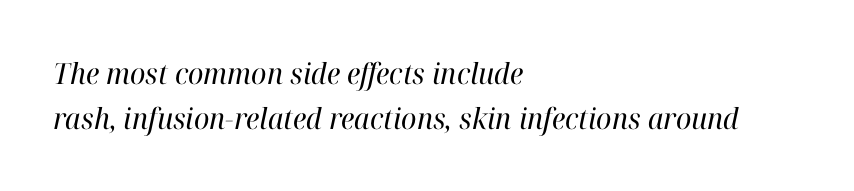
The image shows 29 px regular-weight serif type, italic (leaning right); set left-aligned, normal line spacing (1.54x), normal letter spacing, not underlined; high stroke contrast and a medium x-height.
